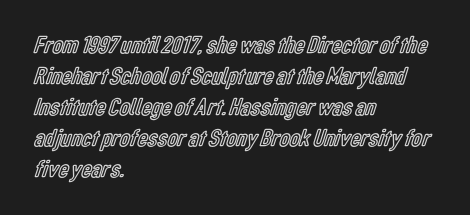
Clear beneath every line of the passage. Is the block centered? No — it sits flush against the left margin. Observe the ordinary spacing: letters are neighbours, not strangers.
